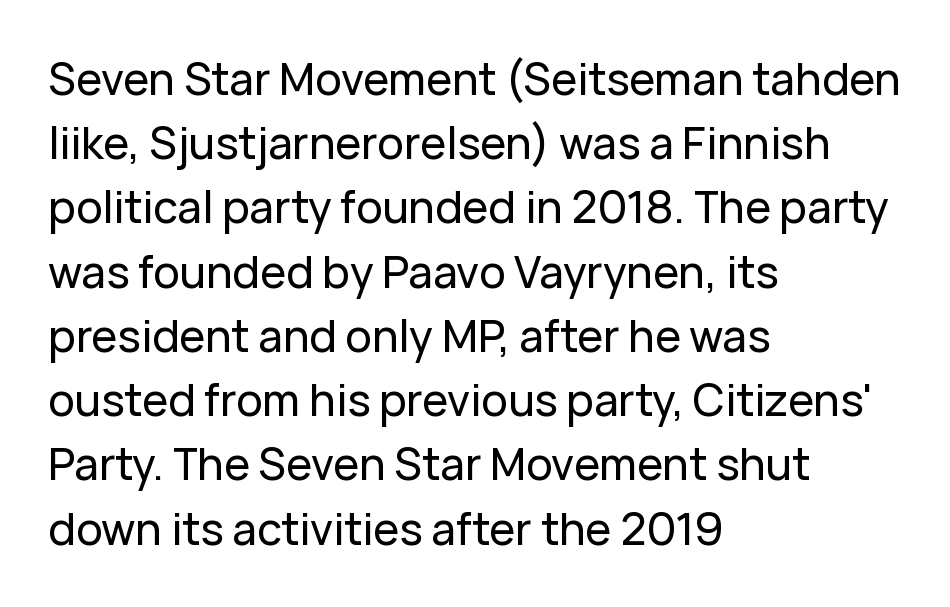
The image shows 44 px sans-serif type, upright; set left-aligned, normal line spacing (1.46x), normal letter spacing, not underlined; low stroke contrast and a medium x-height.
